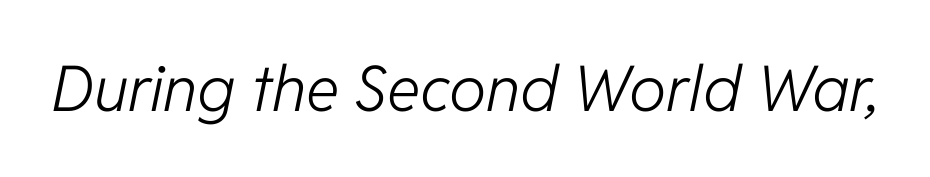
Q: Is the text bold? A: No.
Q: Is the text italic (slanted)? A: Yes, it leans right by about 11 degrees.
Q: Is the text underlined? A: No.
Q: Is the spacing between letters normal or unusually wide? A: Normal.
Q: Width (condensed, normal, or wide)? A: Normal.
Q: Stroke contrast? A: Low.
Q: x-height? A: Medium.
Q: Monospaced? A: No.
